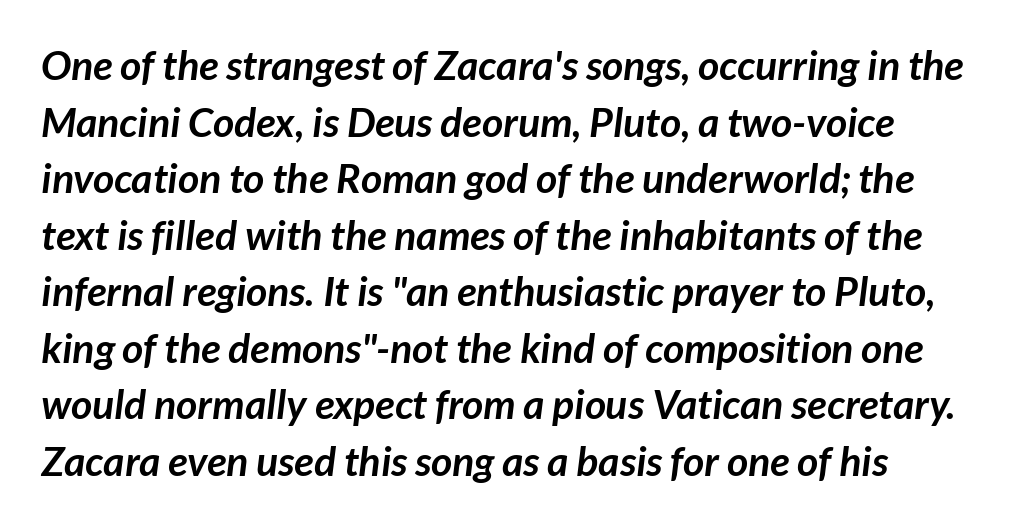
Looks like regular typesetting: each glyph gets only the width it needs. Pretty heavy lettering here — definitely bold. The tracking reads as untouched default to a designer's eye. Observe the absence of serifs on each vertical stroke in this sample. The designer left line spacing at the default.
